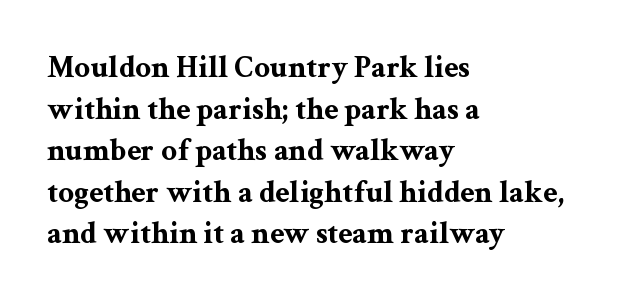
Q: Is the text bold? A: Yes.
Q: Is the text italic (slanted)? A: No, it is upright.
Q: Is the typeface a serif or a sans-serif typeface? A: Serif.
Q: Is the text underlined? A: No.
Q: How is the paragraph aligned? A: Left-aligned.
Q: Is the spacing between letters normal or unusually wide? A: Normal.
Q: Is the spacing between lines tight, normal or loose? A: Normal.
Q: Width (condensed, normal, or wide)? A: Wide.
Q: Stroke contrast? A: Medium.
Q: x-height? A: Medium.
Q: Monospaced? A: No.
